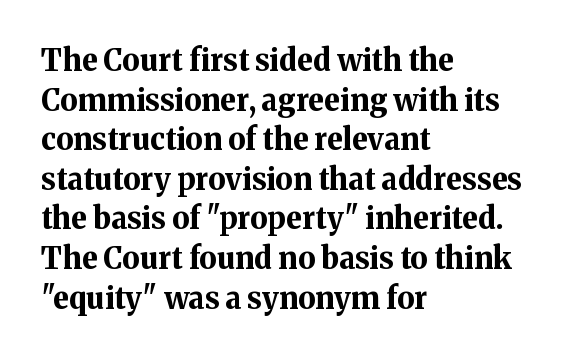
The image shows 30 px bold serif type, upright; set left-aligned, normal line spacing (1.32x), normal letter spacing, not underlined; medium stroke contrast and a medium x-height.
